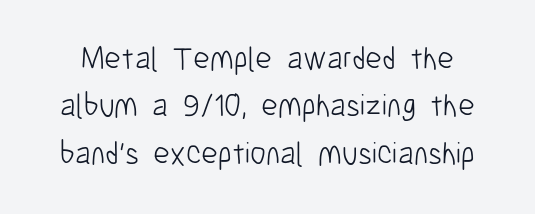
Is the letter spacing exaggerated? No — it looks like the ordinary default. Weight class: somewhere from thin through regular. Leading matches the norm, producing a regular column. No word sits above an underline. Unlike a traditional serif, this face leaves its strokes unadorned. These lines were composed using upright roman letters.
